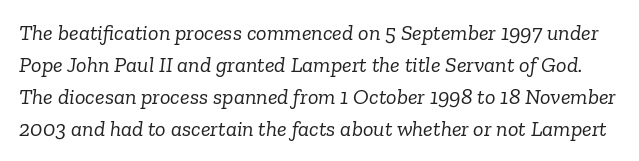
The image shows 22 px text type, italic (leaning right); set normal line spacing (1.45x), normal letter spacing, not underlined.
